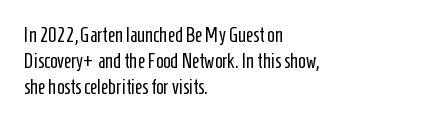
{"italic": "no", "bold": "no", "underline": "no", "align": "left", "line_spacing": "normal", "line_spacing_ratio": 1.29, "letter_spacing": "normal", "letter_spacing_em": 0.0, "glyph_px": 20}
